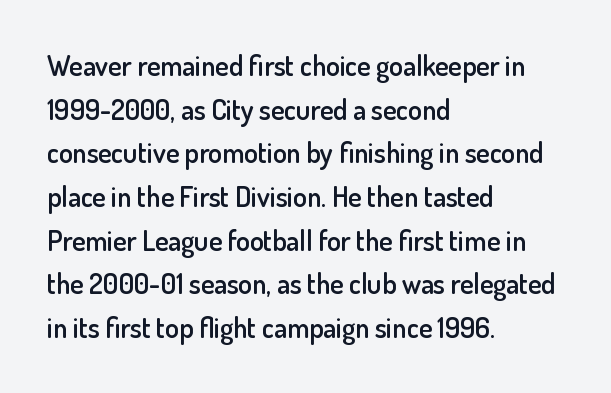
{"serif": "no", "italic": "no", "bold": "semi", "weight": "semibold", "width": "normal", "stroke_contrast": "low", "x_height": "small", "monospaced": "no", "underline": "no", "align": "left", "line_spacing": "normal", "line_spacing_ratio": 1.56, "letter_spacing": "normal", "letter_spacing_em": 0.0, "glyph_px": 28}
